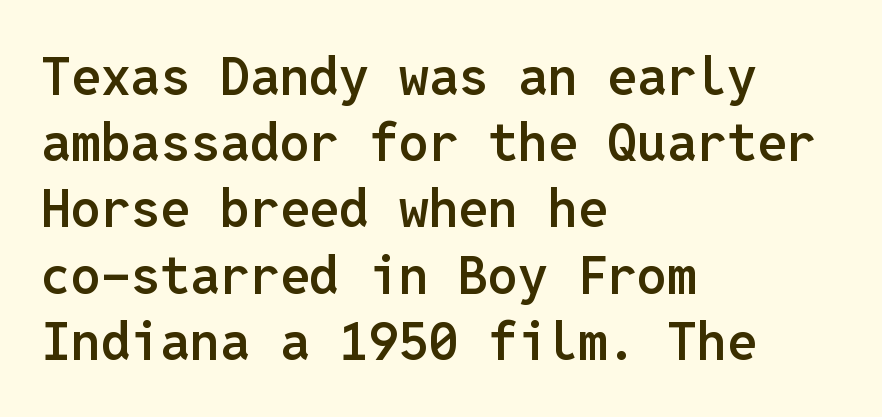
The image shows 53 px semibold sans-serif type, upright, monospaced; set left-aligned, normal line spacing (1.25x), normal letter spacing, not underlined; low stroke contrast and a medium x-height.
